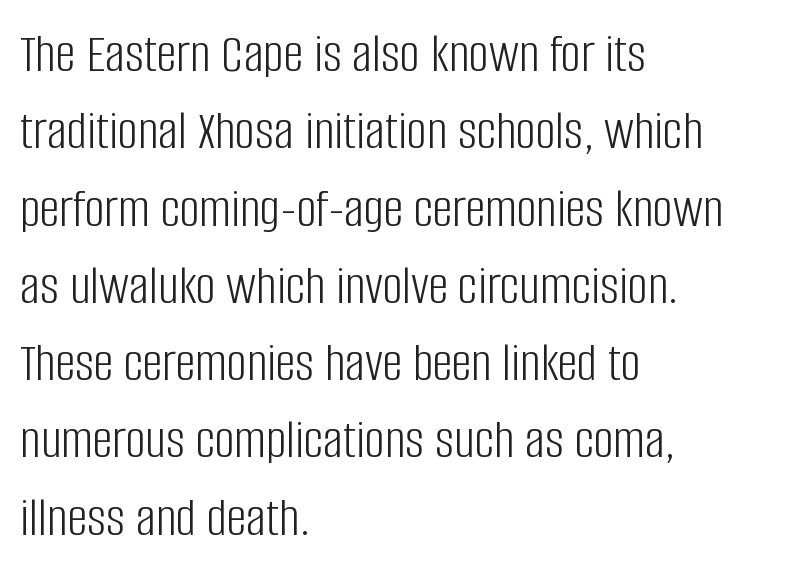
Q: Is the text bold? A: No.
Q: Is the text italic (slanted)? A: No, it is upright.
Q: Is the typeface a serif or a sans-serif typeface? A: Sans-serif.
Q: Is the text underlined? A: No.
Q: How is the paragraph aligned? A: Left-aligned.
Q: Is the spacing between letters normal or unusually wide? A: Normal.
Q: Is the spacing between lines tight, normal or loose? A: Normal.
Q: Width (condensed, normal, or wide)? A: Condensed.
Q: Stroke contrast? A: Low.
Q: x-height? A: Large.
Q: Monospaced? A: No.
